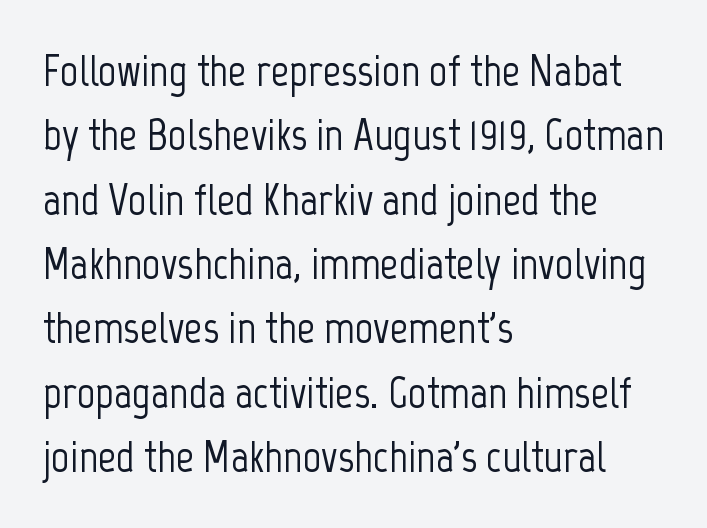
The image shows 45 px condensed sans-serif type, upright; set left-aligned, normal line spacing (1.43x), normal letter spacing, not underlined; low stroke contrast and a medium x-height.
